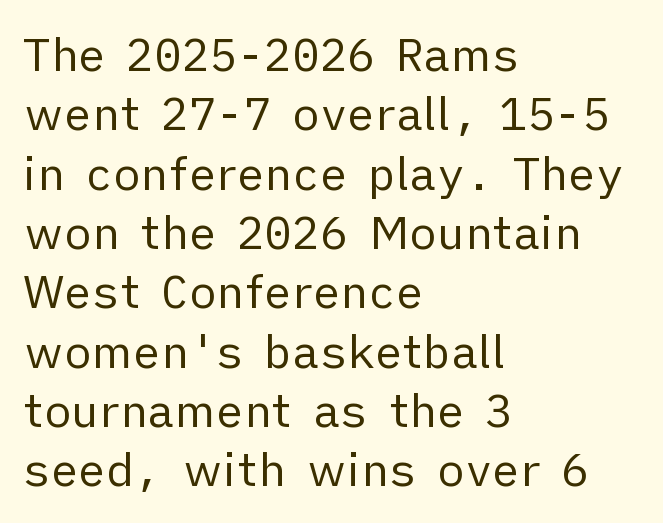
Q: Is the text bold? A: No.
Q: Is the text italic (slanted)? A: No, it is upright.
Q: Is the typeface a serif or a sans-serif typeface? A: Sans-serif.
Q: Is the text underlined? A: No.
Q: How is the paragraph aligned? A: Left-aligned.
Q: Is the spacing between letters normal or unusually wide? A: Normal.
Q: Is the spacing between lines tight, normal or loose? A: Normal.
Q: Width (condensed, normal, or wide)? A: Normal.
Q: Stroke contrast? A: Low.
Q: x-height? A: Medium.
Q: Monospaced? A: No.
